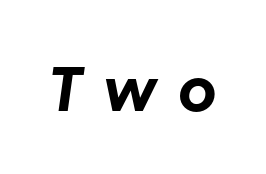
Q: Is the text bold? A: Yes.
Q: Is the text italic (slanted)? A: Yes, it leans right by about 8 degrees.
Q: Is the text underlined? A: No.
Q: Is the spacing between letters normal or unusually wide? A: Unusually wide.
Q: Width (condensed, normal, or wide)? A: Normal.
Q: Stroke contrast? A: Low.
Q: x-height? A: Medium.
Q: Monospaced? A: No.
